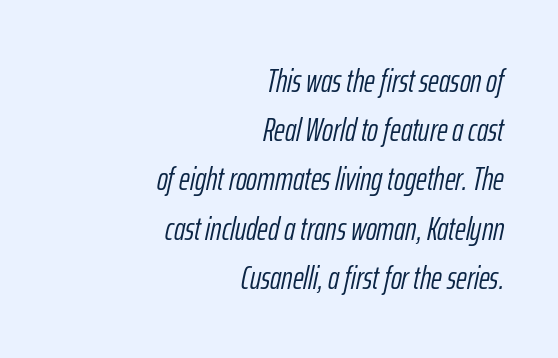
Q: Is the text bold? A: No.
Q: Is the text italic (slanted)? A: Yes, it leans right by about 12 degrees.
Q: Is the text underlined? A: No.
Q: How is the paragraph aligned? A: Right-aligned.
Q: Is the spacing between letters normal or unusually wide? A: Normal.
Q: Is the spacing between lines tight, normal or loose? A: Normal.
Q: Width (condensed, normal, or wide)? A: Condensed.
Q: Stroke contrast? A: Low.
Q: x-height? A: Medium.
Q: Monospaced? A: No.
